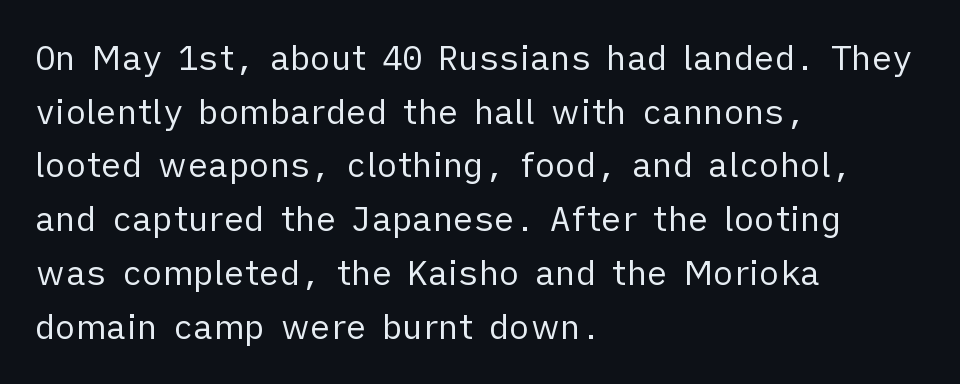
{"serif": "no", "italic": "no", "bold": "no", "weight": "regular", "width": "normal", "stroke_contrast": "low", "x_height": "medium", "monospaced": "no", "underline": "no", "align": "left", "line_spacing": "normal", "line_spacing_ratio": 1.58, "letter_spacing": "normal", "letter_spacing_em": 0.0, "glyph_px": 34}
